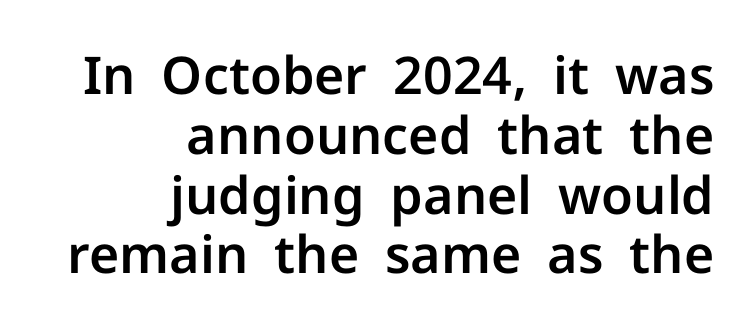
The passage shown is not underscored anywhere. The ragged edge is on the left, which tells us the setting is flush right. Italic: no, the glyphs are upright roman. The leading is snug, giving the passage a crowded texture. Observe the ordinary spacing: letters are neighbours, not strangers. Character widths vary here, with narrow letters taking less room than wide ones.
